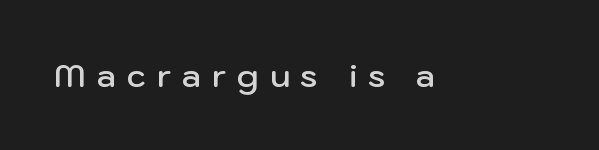
Q: Is the text bold? A: Semi-bold.
Q: Is the text italic (slanted)? A: No, it is upright.
Q: Is the typeface a serif or a sans-serif typeface? A: Sans-serif.
Q: Is the text underlined? A: No.
Q: Is the spacing between letters normal or unusually wide? A: Unusually wide.
Q: Width (condensed, normal, or wide)? A: Normal.
Q: Stroke contrast? A: Low.
Q: x-height? A: Medium.
Q: Monospaced? A: No.
